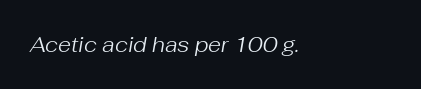
The image shows 21 px text type, italic (leaning right); set left-aligned, normal letter spacing, not underlined.
